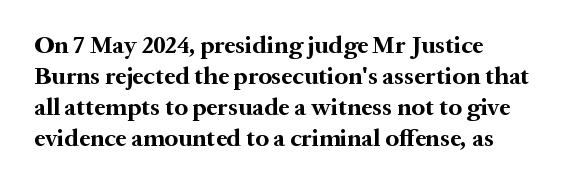
The image shows 25 px bold type, upright; set line spacing 1.24x, normal letter spacing, not underlined.
